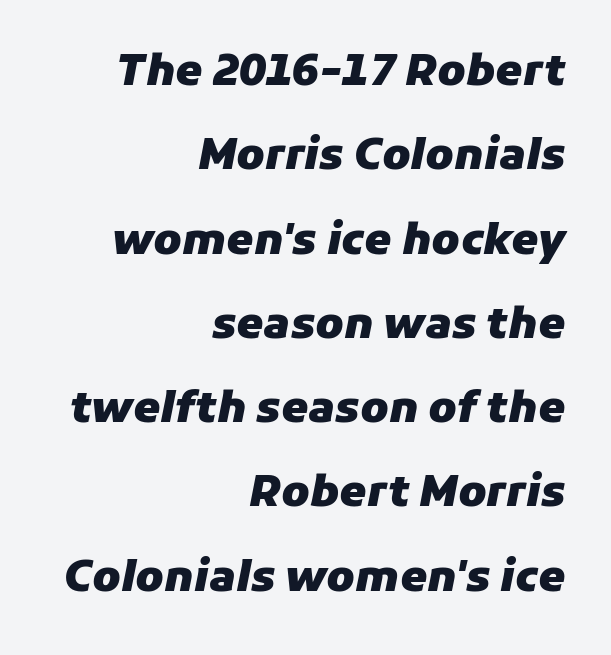
The image shows 43 px heavy type, italic (leaning right); set right-aligned, loose line spacing (1.96x), normal letter spacing, not underlined; low stroke contrast and a medium x-height.
